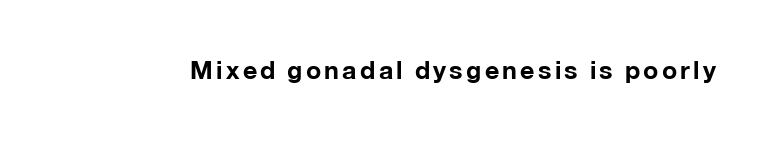
{"italic": "no", "bold": "yes", "underline": "no", "glyph_px": 25}
